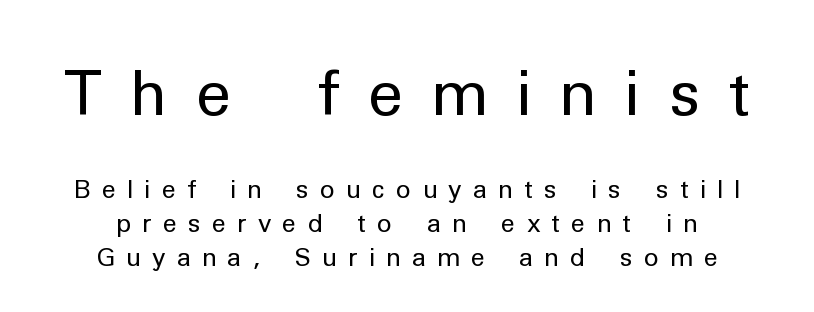
The rendering uses natural spacing where letterforms have individual widths. In terms of letterspacing, this is a distinctly airy, spread setting. Nobody drew a line under any word here. The space between consecutive lines is moderate. Typographically, this falls in the sans-serif category.
